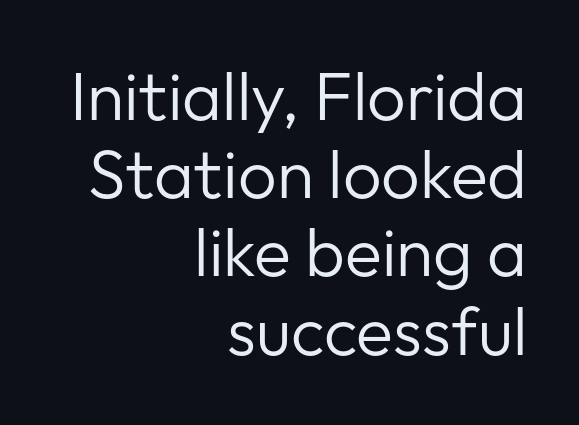
The image shows 68 px regular-weight sans-serif type, upright; set right-aligned, tight line spacing (1.15x), normal letter spacing, not underlined; low stroke contrast and a medium x-height.
